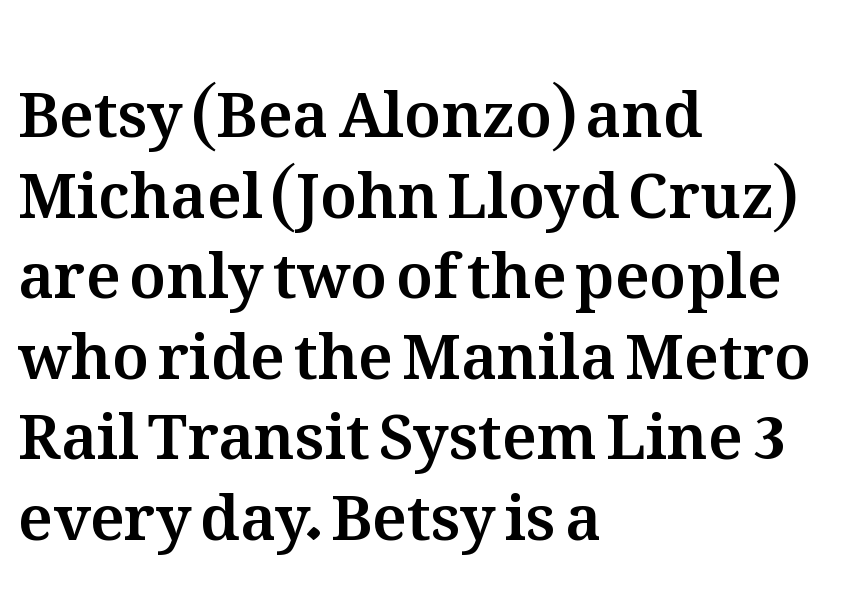
Q: Is the text italic (slanted)? A: No, it is upright.
Q: Is the text underlined? A: No.
Q: How is the paragraph aligned? A: Left-aligned.
Q: Is the spacing between letters normal or unusually wide? A: Normal.
Q: Is the spacing between lines tight, normal or loose? A: Normal.
Q: Width (condensed, normal, or wide)? A: Normal.
Q: Stroke contrast? A: Medium.
Q: x-height? A: Medium.
Q: Monospaced? A: No.
